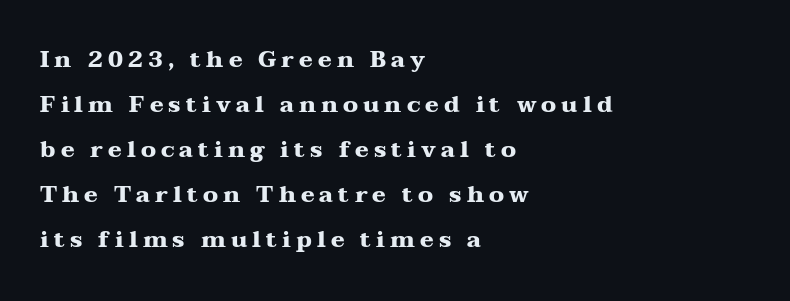
Tracking here is generous; glyphs stand well apart from one another. The designer dialed line spacing up above the default. This is roman type, the default non-slanted kind. The specimen omits any rule beneath the text block's lines. The lines are quadded left. The passage shown is emphatically bold.
